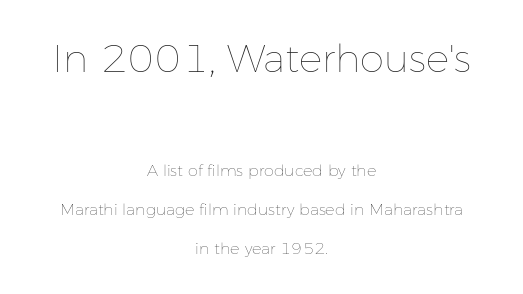
Q: Is the text bold? A: No.
Q: Is the text italic (slanted)? A: No, it is upright.
Q: Is the text underlined? A: No.
Q: How is the paragraph aligned? A: Centered.
Q: Is the spacing between letters normal or unusually wide? A: Normal.
Q: Is the spacing between lines tight, normal or loose? A: Loose.
Q: Which block of text is set in a larger size, the first (top) or the second (bottom)? A: The first (top) one.
Q: Width (condensed, normal, or wide)? A: Normal.
Q: Stroke contrast? A: Low.
Q: x-height? A: Medium.
Q: Monospaced? A: No.
